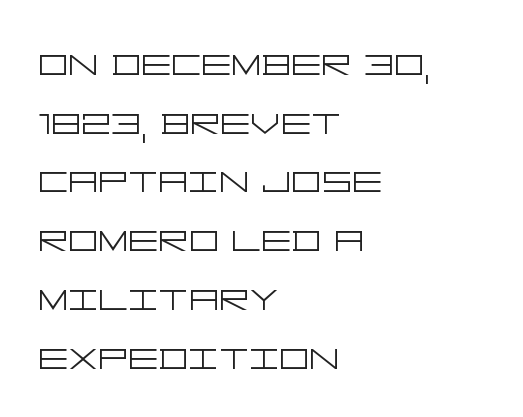
{"serif": "no", "italic": "no", "bold": "no", "weight": "light", "width": "wide", "stroke_contrast": "low", "x_height": "large", "underline": "no", "align": "left", "line_spacing": "normal", "line_spacing_ratio": 1.25, "letter_spacing": "normal", "letter_spacing_em": 0.0, "glyph_px": 47}
